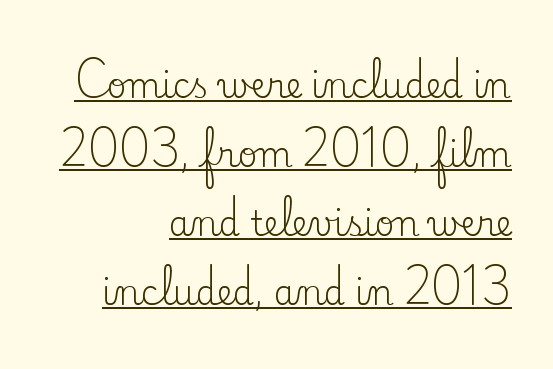
Q: Is the text bold? A: No.
Q: Is the text italic (slanted)? A: No, it is upright.
Q: Is the text underlined? A: Yes.
Q: How is the paragraph aligned? A: Right-aligned.
Q: Is the spacing between letters normal or unusually wide? A: Normal.
Q: Is the spacing between lines tight, normal or loose? A: Loose.
Q: Width (condensed, normal, or wide)? A: Normal.
Q: Stroke contrast? A: Low.
Q: x-height? A: Small.
Q: Monospaced? A: No.
